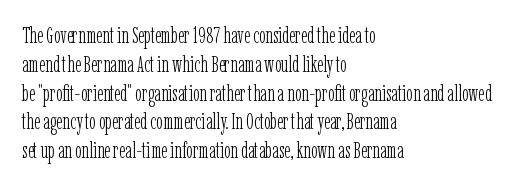
No extra ink here — the face is not bold. The ragged edge is on the right, which tells us the setting is flush left. Decoration check: the copy has no underline. Between one letter and the next there's only the usual sliver of space. No italicization has been applied; the sample stays upright. Successive baselines arrive at the customary interval.
